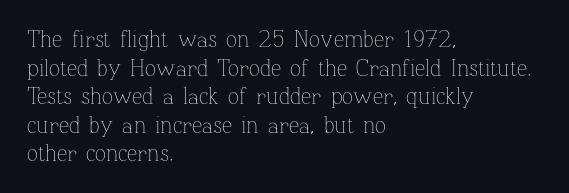
Q: Is the text bold? A: No.
Q: Is the text italic (slanted)? A: No, it is upright.
Q: Is the text underlined? A: No.
Q: How is the paragraph aligned? A: Left-aligned.
Q: Is the spacing between letters normal or unusually wide? A: Normal.
